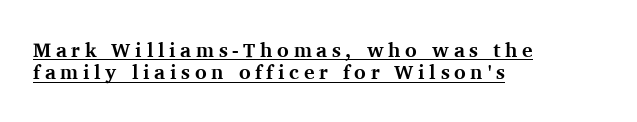
The image shows 20 px bold type, upright; set left-aligned, tight line spacing (1.12x), unusually wide letter spacing (+0.23 em), underlined.
